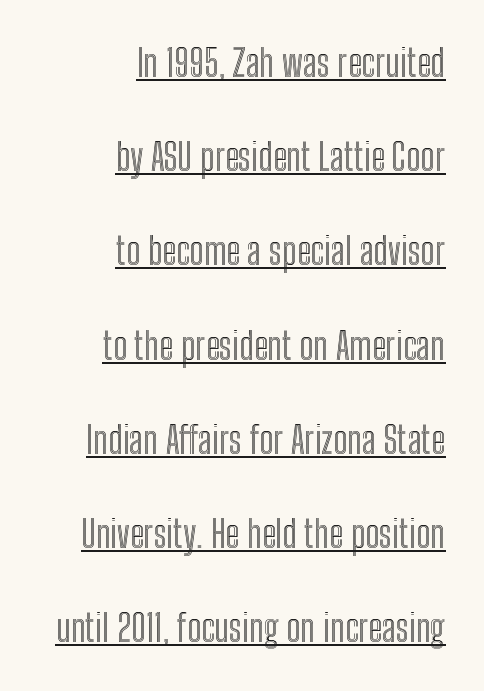
The image shows 38 px condensed type, upright; set right-aligned, loose line spacing (2.48x), normal letter spacing, underlined; a medium x-height.
